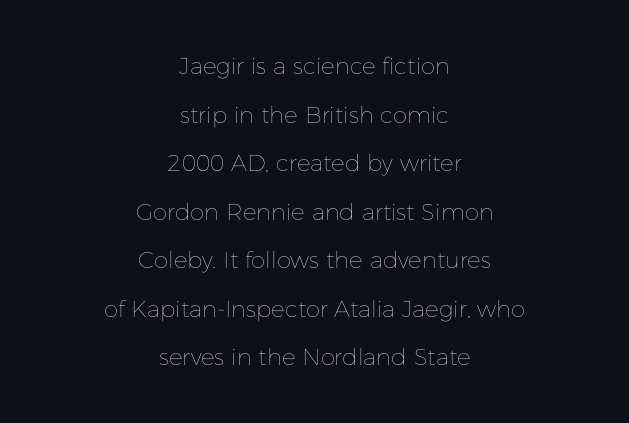
Q: Is the text bold? A: No.
Q: Is the text italic (slanted)? A: No, it is upright.
Q: Is the text underlined? A: No.
Q: How is the paragraph aligned? A: Centered.
Q: Is the spacing between letters normal or unusually wide? A: Normal.
Q: Is the spacing between lines tight, normal or loose? A: Loose.
